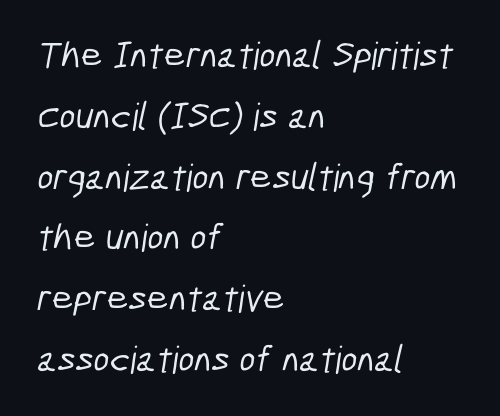
The image shows 38 px condensed sans-serif type; set left-aligned, normal line spacing (1.6x), normal letter spacing, not underlined; low stroke contrast and a medium x-height.
